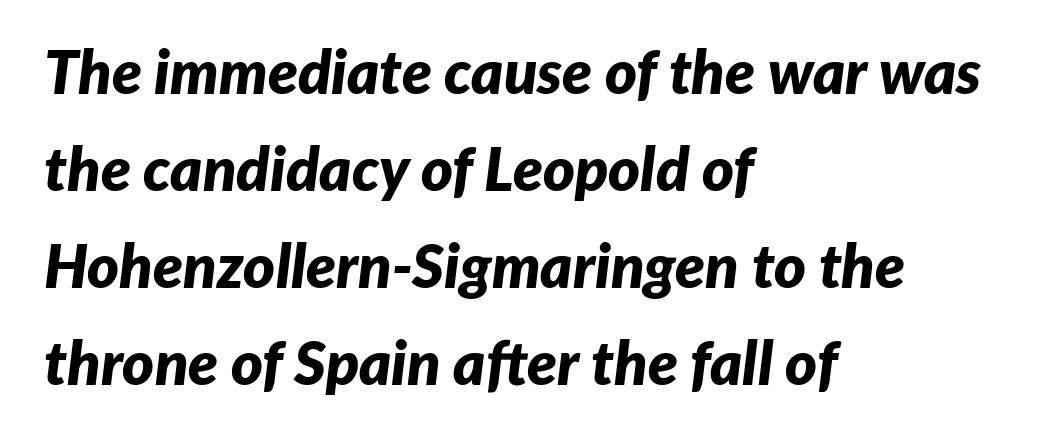
Q: Is the text bold? A: Yes.
Q: Is the text italic (slanted)? A: Yes, it leans right by about 7 degrees.
Q: Is the text underlined? A: No.
Q: How is the paragraph aligned? A: Left-aligned.
Q: Is the spacing between letters normal or unusually wide? A: Normal.
Q: Is the spacing between lines tight, normal or loose? A: Normal.
Q: Width (condensed, normal, or wide)? A: Normal.
Q: Stroke contrast? A: Low.
Q: x-height? A: Medium.
Q: Monospaced? A: No.
